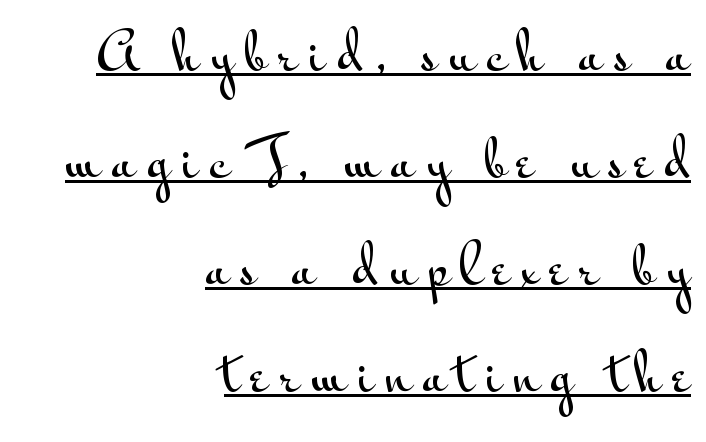
Q: Is the text italic (slanted)? A: Yes.
Q: Is the typeface a serif or a sans-serif typeface? A: Sans-serif.
Q: Is the text underlined? A: Yes.
Q: How is the paragraph aligned? A: Right-aligned.
Q: Is the spacing between letters normal or unusually wide? A: Unusually wide.
Q: Is the spacing between lines tight, normal or loose? A: Loose.
Q: Width (condensed, normal, or wide)? A: Wide.
Q: Stroke contrast? A: Medium.
Q: x-height? A: Small.
Q: Monospaced? A: No.
